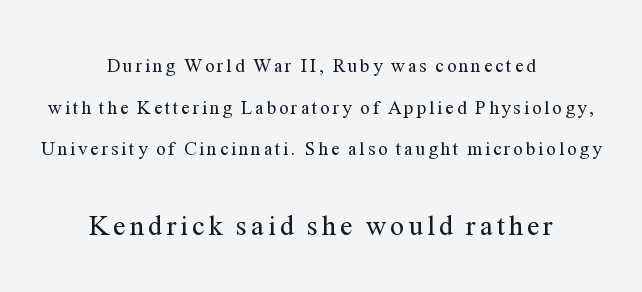
Q: Is the text bold? A: No.
Q: Is the text italic (slanted)? A: No, it is upright.
Q: Is the typeface a serif or a sans-serif typeface? A: Serif.
Q: Is the text underlined? A: No.
Q: How is the paragraph aligned? A: Centered.
Q: Is the spacing between lines tight, normal or loose? A: Loose.
Q: Which block of text is set in a larger size, the first (top) or the second (bottom)? A: The second (bottom) one.
Q: Width (condensed, normal, or wide)? A: Normal.
Q: Stroke contrast? A: Medium.
Q: x-height? A: Medium.
Q: Monospaced? A: No.
